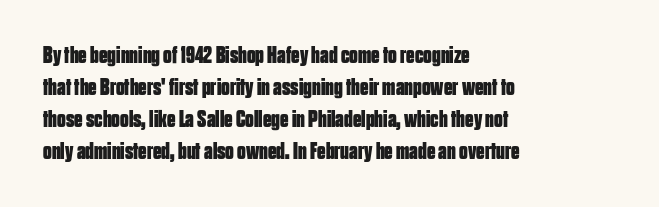
Q: Is the text bold? A: Yes.
Q: Is the text italic (slanted)? A: No, it is upright.
Q: Is the text underlined? A: No.
Q: How is the paragraph aligned? A: Left-aligned.
Q: Is the spacing between letters normal or unusually wide? A: Normal.
Q: Is the spacing between lines tight, normal or loose? A: Normal.
